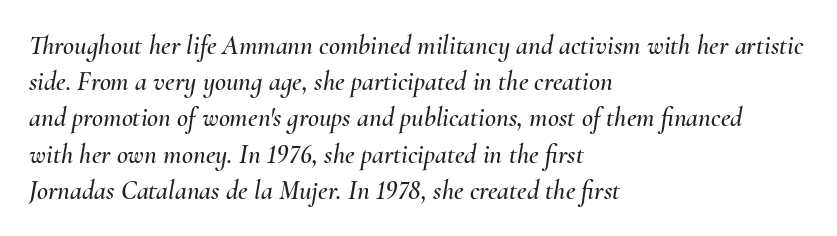
{"italic": "yes", "lean": "right", "slant_degrees": 10, "underline": "no", "align": "left", "line_spacing": "normal", "line_spacing_ratio": 1.34, "letter_spacing": "normal", "letter_spacing_em": 0.0, "glyph_px": 27}
